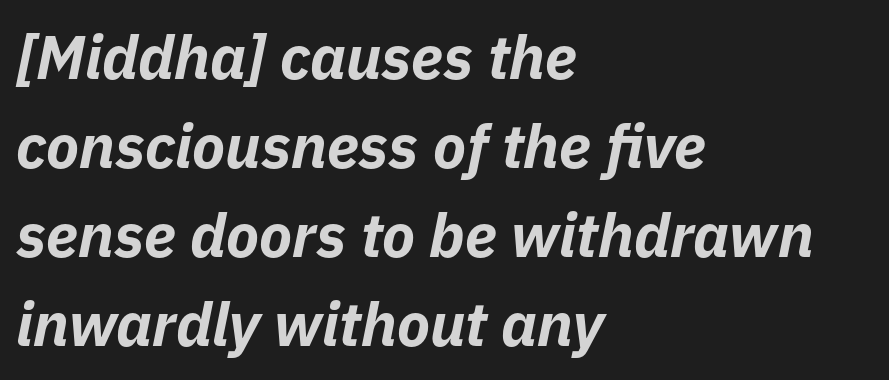
The image shows 61 px bold type, italic (leaning right); set left-aligned, normal line spacing (1.46x), normal letter spacing, not underlined; low stroke contrast and a medium x-height.
